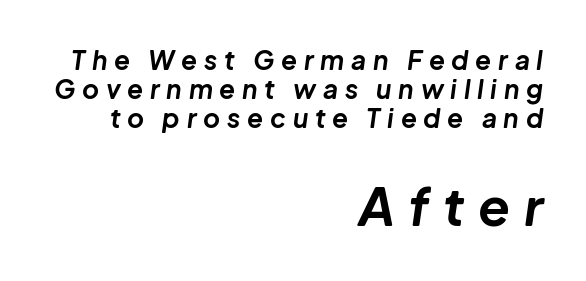
The whole block is typeset with a tilt. In CSS terms this would be text-align: right. The sample has been set heavy, in full bold. The letters advance in unequal steps, a hallmark of proportional type.
